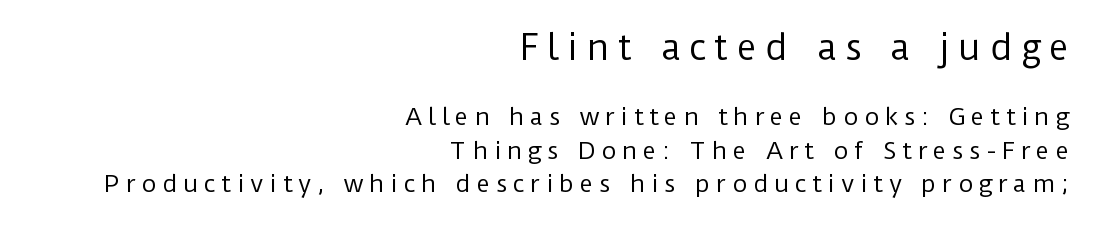
Q: Is the text bold? A: No.
Q: Is the text italic (slanted)? A: No, it is upright.
Q: Is the typeface a serif or a sans-serif typeface? A: Sans-serif.
Q: Is the text underlined? A: No.
Q: How is the paragraph aligned? A: Right-aligned.
Q: Is the spacing between letters normal or unusually wide? A: Unusually wide.
Q: Is the spacing between lines tight, normal or loose? A: Normal.
Q: Which block of text is set in a larger size, the first (top) or the second (bottom)? A: The first (top) one.
Q: Width (condensed, normal, or wide)? A: Normal.
Q: Stroke contrast? A: Low.
Q: x-height? A: Medium.
Q: Monospaced? A: No.
